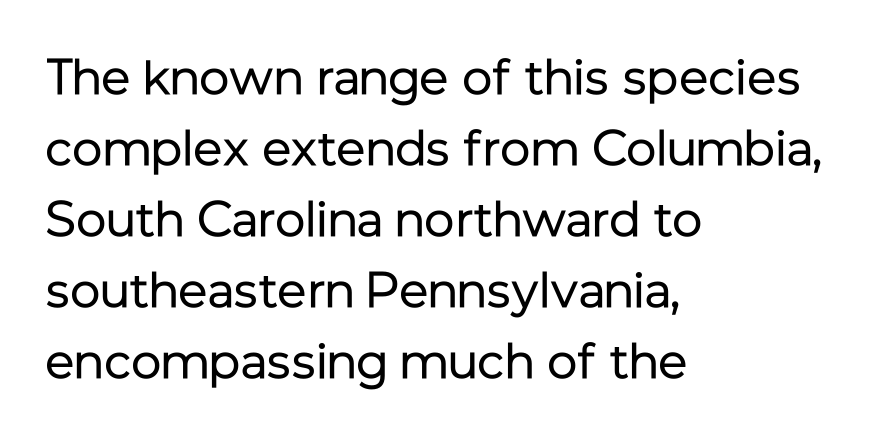
Bold? No — there's no thickening of the strokes. The font family rendered here belongs to the sans-serif group. The setting favours the left margin, as ordinary paragraphs usually do. This is roman type, the default non-slanted kind. Is there much room between lines? A standard amount, neither cramped nor airy. Short note: letters normally spaced.
